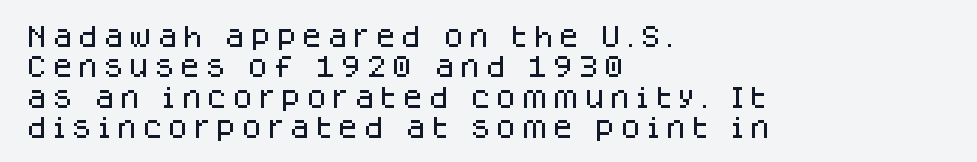
Baseline-to-baseline distance is the conventional proportion of letter height. Ascenders rise straight up at ninety degrees. The space beneath each line is pristine and unruled. The ragged edge is on the right, which tells us the setting is flush left.
